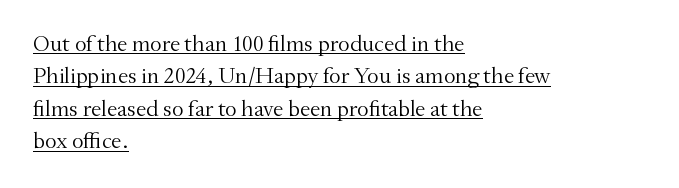
{"italic": "no", "bold": "no", "underline": "yes", "align": "left", "line_spacing": "normal", "line_spacing_ratio": 1.41, "letter_spacing": "normal", "letter_spacing_em": 0.0, "glyph_px": 23}
